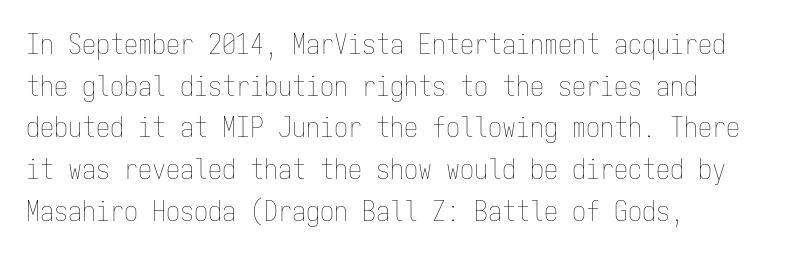
The image shows 28 px thin, condensed type, upright, monospaced; set left-aligned, normal line spacing (1.49x), normal letter spacing, not underlined; low stroke contrast and a medium x-height.
